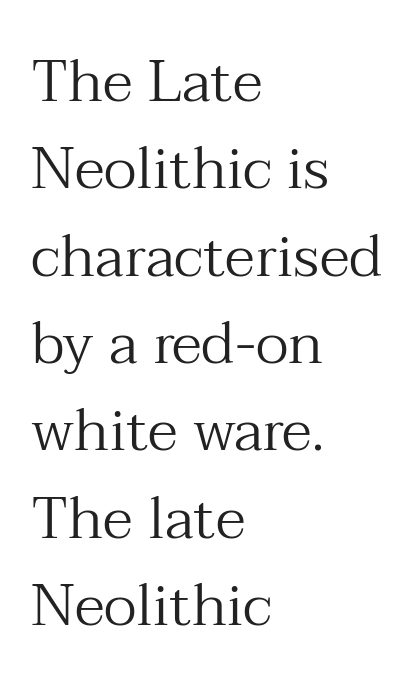
Look at the tracking — it's just the regular setting, nothing added. Horizontal bands of white between lines are of average thickness. Posture: straight, roman, zero tilt. This sample has the flowing, uneven cadence of proportional lettering. Each stroke keeps to a modest, everyday thickness or less. To sum up the face: it has serifs.
